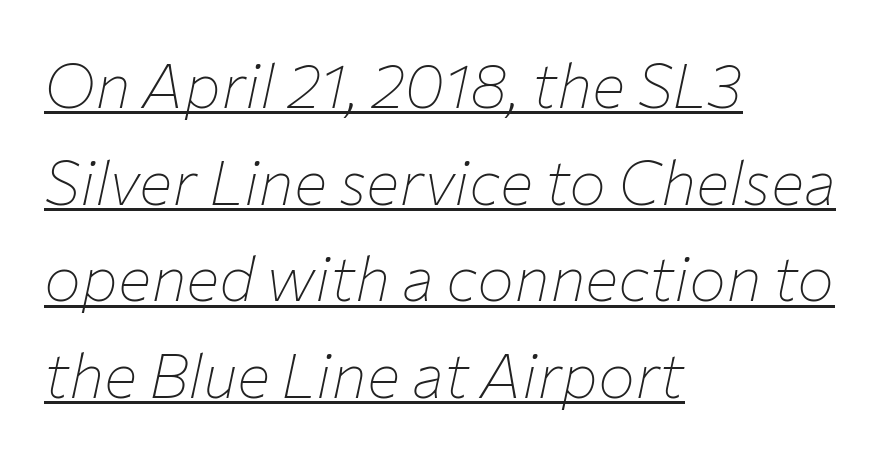
The image shows 62 px thin type, italic (leaning right); set left-aligned, normal line spacing (1.56x), normal letter spacing, underlined; low stroke contrast and a medium x-height.
